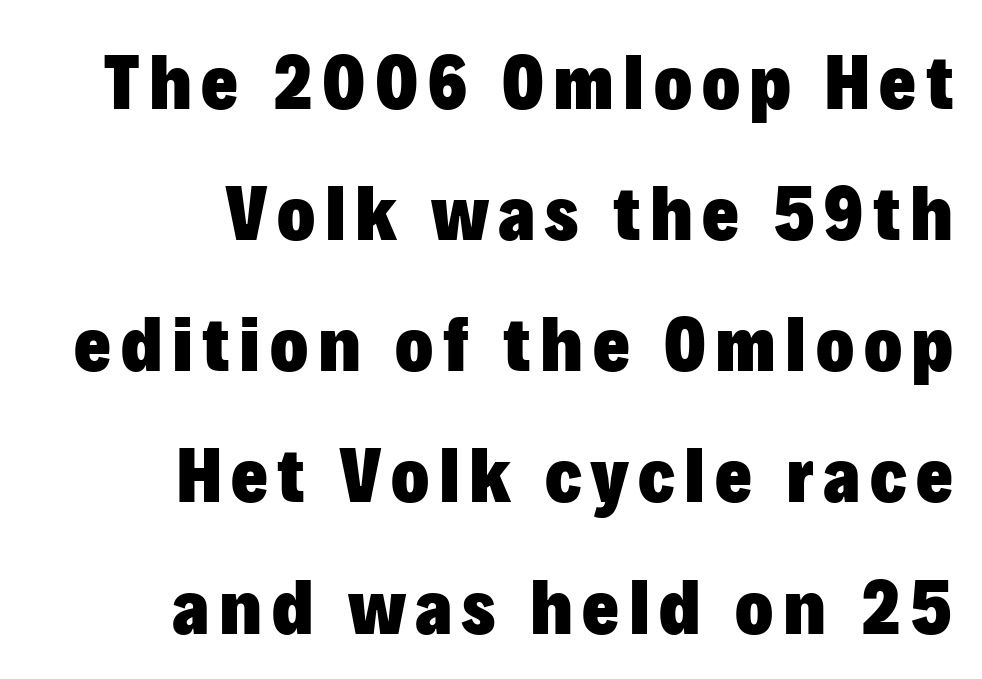
A sans-serif font was chosen for this passage. Interline gaps are of average width in this sample. Proportional: the letters do not fall into vertical columns. Check under the words: just untouched page. The glyphs have the mass of a bold cut.
